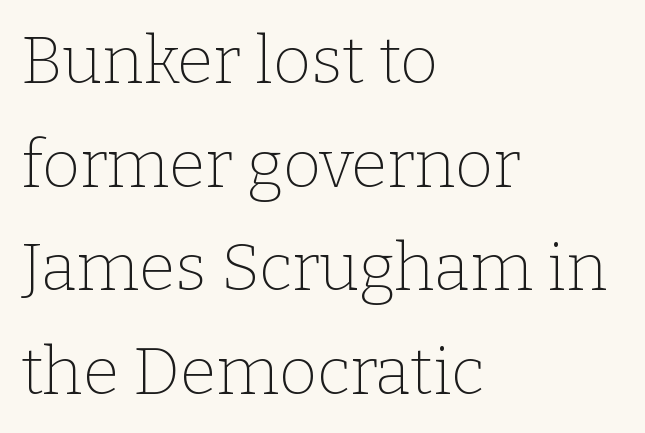
Q: Is the text bold? A: No.
Q: Is the text italic (slanted)? A: No, it is upright.
Q: Is the typeface a serif or a sans-serif typeface? A: Serif.
Q: Is the text underlined? A: No.
Q: How is the paragraph aligned? A: Left-aligned.
Q: Is the spacing between letters normal or unusually wide? A: Normal.
Q: Is the spacing between lines tight, normal or loose? A: Normal.
Q: Width (condensed, normal, or wide)? A: Normal.
Q: Stroke contrast? A: Low.
Q: x-height? A: Medium.
Q: Monospaced? A: No.
